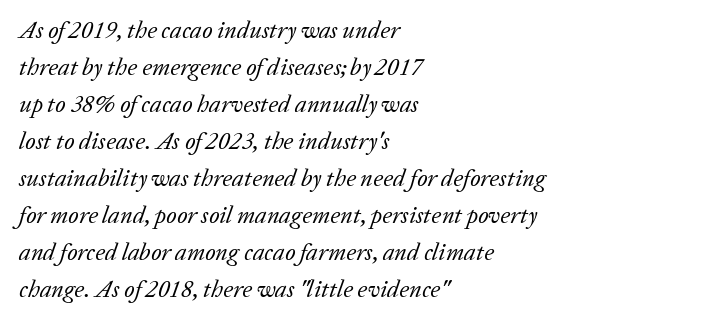
The image shows 24 px text type, italic (leaning right); set left-aligned, normal line spacing (1.54x), normal letter spacing, not underlined.
